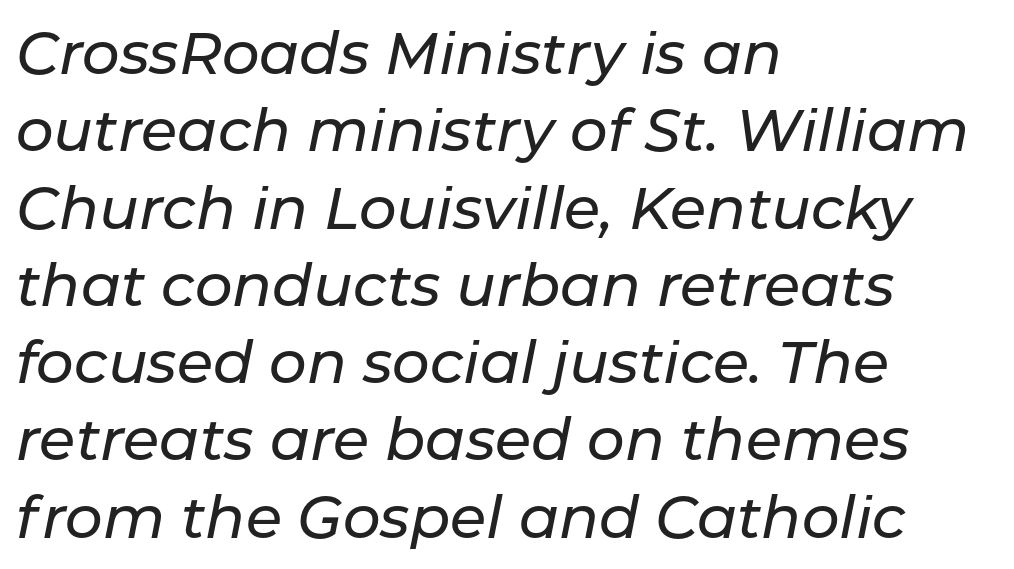
{"italic": "yes", "lean": "right", "slant_degrees": 11, "width": "normal", "stroke_contrast": "low", "x_height": "medium", "monospaced": "no", "underline": "no", "align": "left", "line_spacing": "normal", "line_spacing_ratio": 1.31, "letter_spacing": "normal", "letter_spacing_em": 0.0, "glyph_px": 59}
